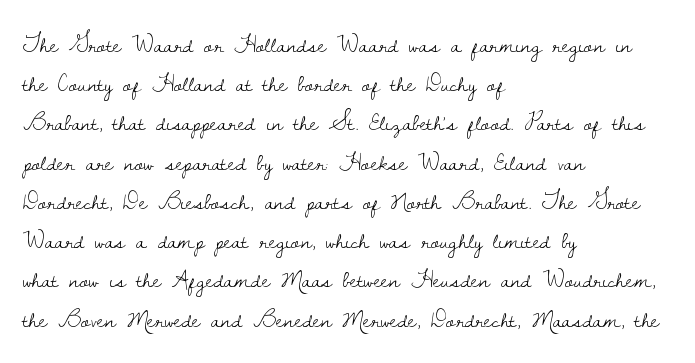
{"bold": "no", "underline": "no", "align": "left", "line_spacing": "normal", "line_spacing_ratio": 1.57, "letter_spacing": "normal", "letter_spacing_em": 0.0, "glyph_px": 25}
